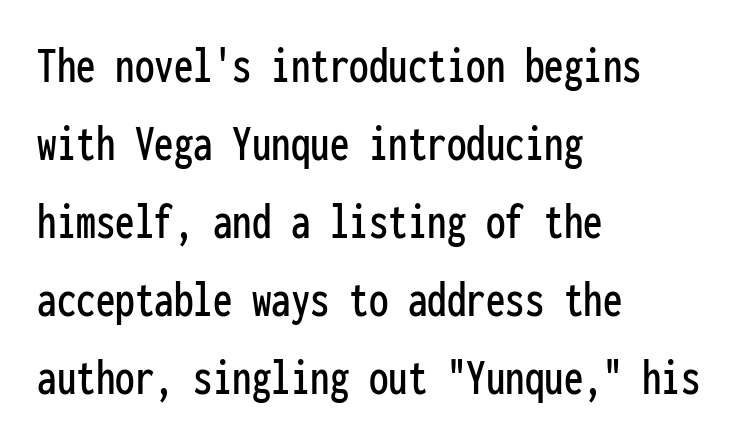
Q: Is the text italic (slanted)? A: No, it is upright.
Q: Is the typeface a serif or a sans-serif typeface? A: Sans-serif.
Q: Is the text underlined? A: No.
Q: How is the paragraph aligned? A: Left-aligned.
Q: Is the spacing between letters normal or unusually wide? A: Normal.
Q: Is the spacing between lines tight, normal or loose? A: Normal.
Q: Width (condensed, normal, or wide)? A: Condensed.
Q: Stroke contrast? A: Low.
Q: x-height? A: Medium.
Q: Monospaced? A: Yes.
